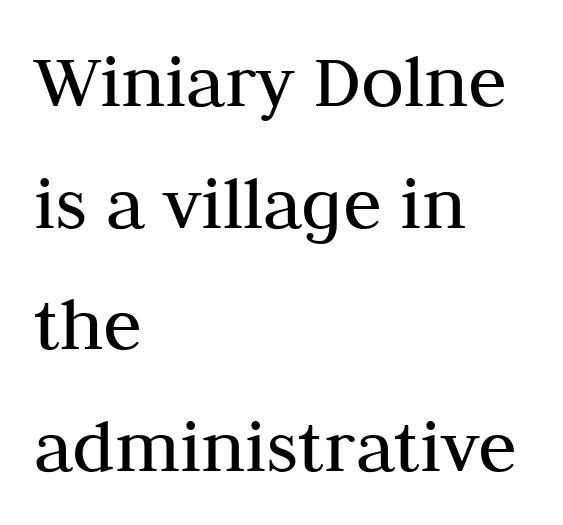
{"serif": "yes", "italic": "no", "bold": "no", "weight": "regular", "width": "normal", "stroke_contrast": "medium", "x_height": "medium", "monospaced": "no", "underline": "no", "align": "left", "line_spacing": "normal", "line_spacing_ratio": 1.54, "letter_spacing": "normal", "letter_spacing_em": 0.0, "glyph_px": 79}
